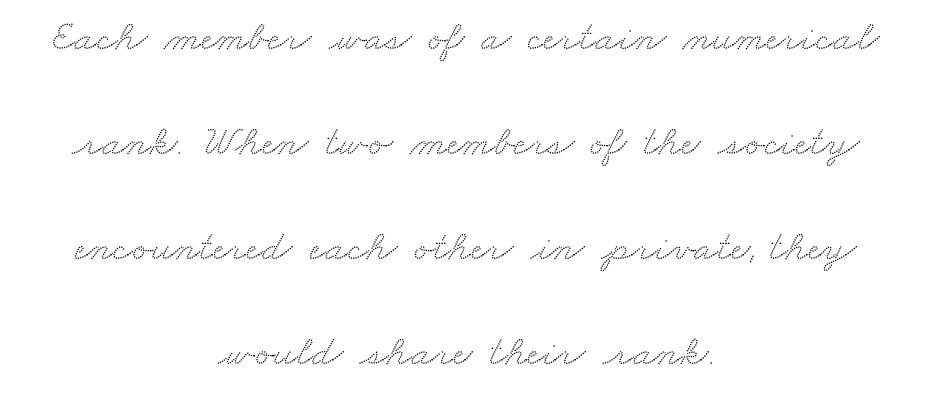
Nobody drew a line under any word here. Is this a fixed-width face? No — the glyphs have proportional, varying widths. In terms of leading, this rendering errs on the spacious side. The lines are quadded center.
